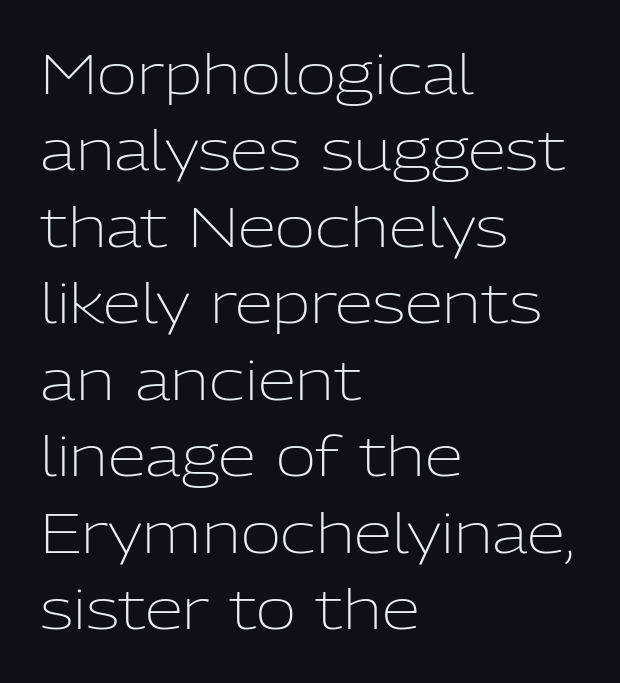
{"serif": "no", "italic": "no", "bold": "no", "weight": "light", "width": "normal", "stroke_contrast": "low", "x_height": "medium", "monospaced": "no", "underline": "no", "align": "left", "line_spacing": "normal", "line_spacing_ratio": 1.39, "letter_spacing": "normal", "letter_spacing_em": 0.0, "glyph_px": 55}
